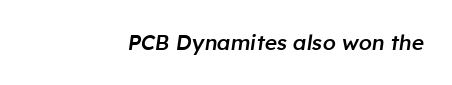
{"italic": "yes", "lean": "right", "slant_degrees": 8, "bold": "semi", "underline": "no", "letter_spacing": "normal", "letter_spacing_em": 0.0, "glyph_px": 21}
